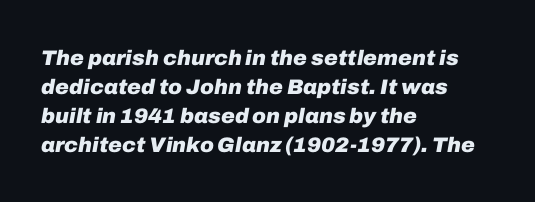
Q: Is the text bold? A: Yes.
Q: Is the text italic (slanted)? A: Yes, it leans right by about 10 degrees.
Q: Is the text underlined? A: No.
Q: How is the paragraph aligned? A: Left-aligned.
Q: Is the spacing between letters normal or unusually wide? A: Normal.
Q: Is the spacing between lines tight, normal or loose? A: Normal.
